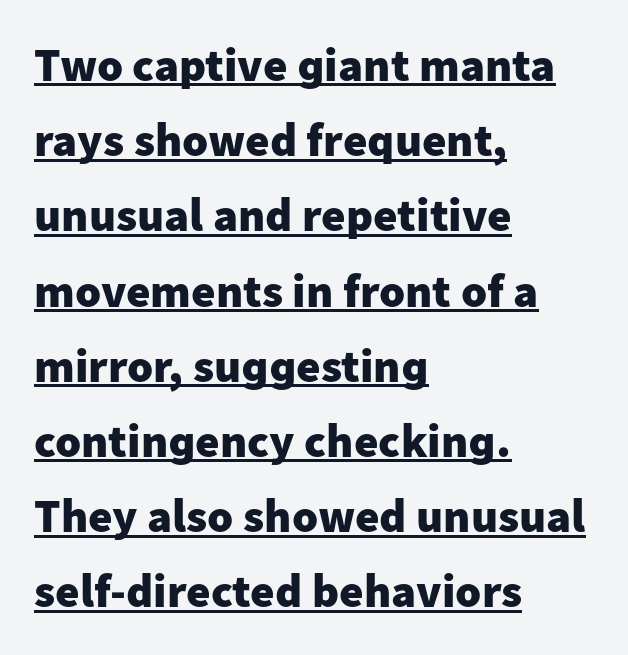
Is the type bold? Yes — the strokes are clearly thick and heavy. In terms of letterspacing, this is plain default setting. Horizontally, the lines are justified to the leading edge only. Does a line run under the words? Yes, clearly. The typeface chosen for these lines omits serifs. Each letter keeps its own natural width here, so spacing adapts to shape.
